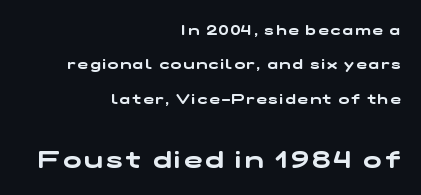
Q: Is the text underlined? A: No.
Q: How is the paragraph aligned? A: Right-aligned.
Q: Is the spacing between lines tight, normal or loose? A: Loose.
Q: Which block of text is set in a larger size, the first (top) or the second (bottom)? A: The second (bottom) one.
